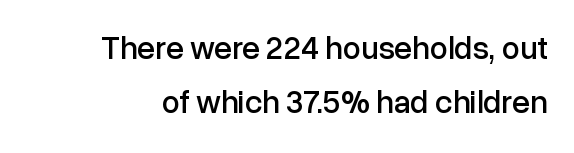
A typesetter would label this face a sans. These lines are rendered in a variable-pitch font. The space directly below the letters is spotless. Is the letter spacing exaggerated? No — it looks like the ordinary default. Vertical spacing — default.
